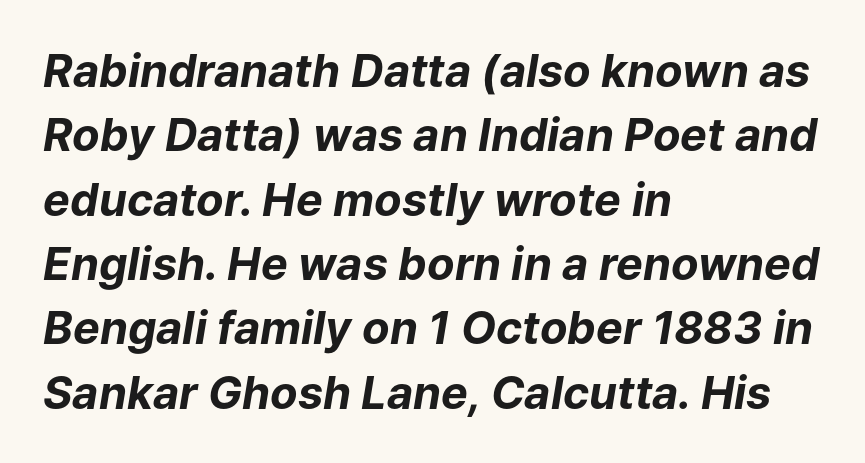
The image shows 45 px bold type, italic (leaning right); set left-aligned, normal line spacing (1.43x), normal letter spacing, not underlined; low stroke contrast and a medium x-height.
